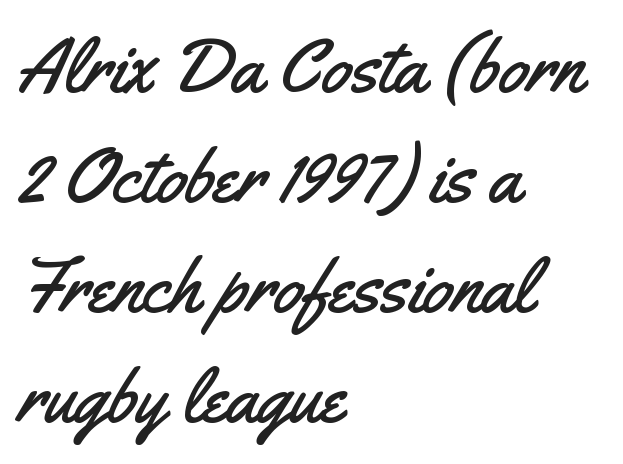
The rendering shows plain stroke endings on the letterforms — a sans-serif design. A typesetter would call this proportional, since set widths differ per character. This sample uses plain, unmodified letter spacing. The zone under the glyphs is completely vacant.
